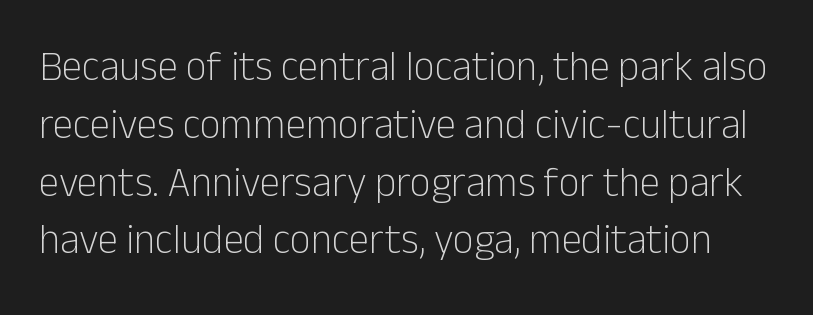
The image shows 41 px light sans-serif type, upright; set normal line spacing (1.41x), normal letter spacing, not underlined; low stroke contrast and a medium x-height.
